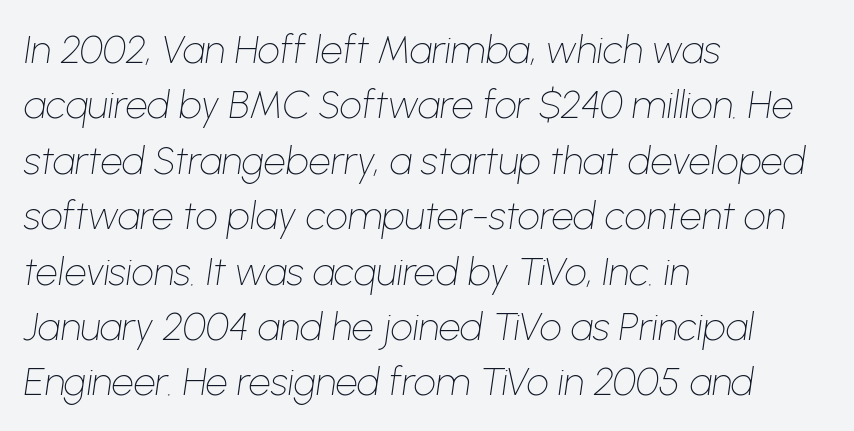
{"italic": "yes", "lean": "right", "slant_degrees": 8, "bold": "no", "weight": "thin", "width": "normal", "stroke_contrast": "low", "x_height": "medium", "monospaced": "no", "underline": "no", "align": "left", "line_spacing": "normal", "line_spacing_ratio": 1.42, "letter_spacing": "normal", "letter_spacing_em": 0.0, "glyph_px": 39}
